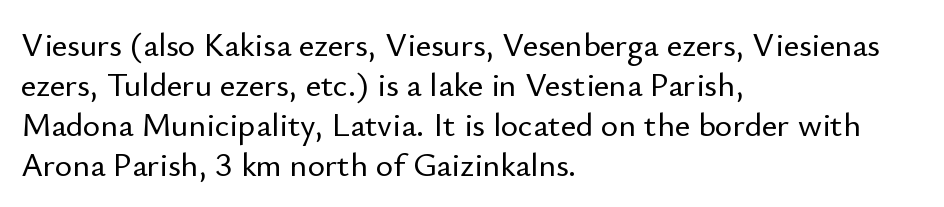
Glyph-to-glyph distance matches everyday printed text. Each line starts at the same left margin while the right side varies. These lines are rendered in a variable-pitch font. Anything drawn beneath the words? Only blank space. Stroke terminals: plain, sans-serif. No italicization has been applied; the sample stays upright.
